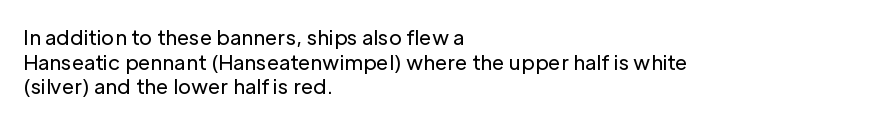
The image shows 20 px text type, upright; set left-aligned, line spacing 1.23x, normal letter spacing, not underlined.
